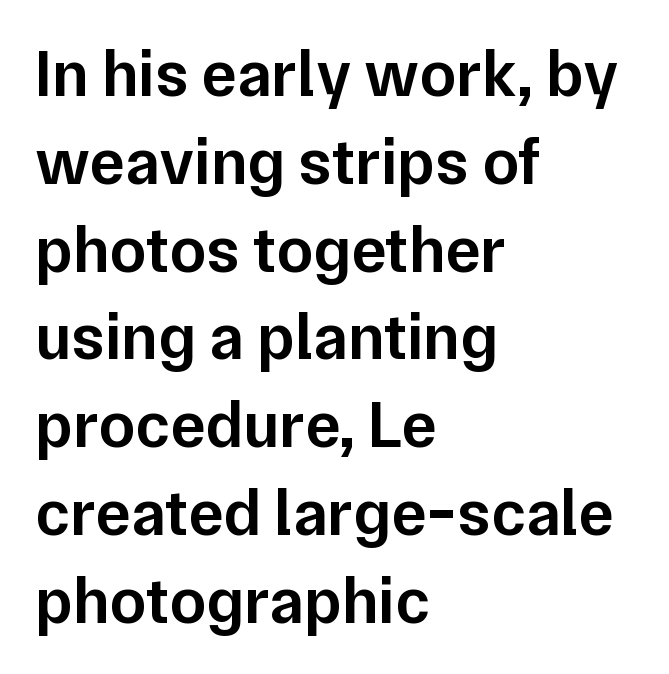
Q: Is the text bold? A: Semi-bold.
Q: Is the text italic (slanted)? A: No, it is upright.
Q: Is the typeface a serif or a sans-serif typeface? A: Sans-serif.
Q: Is the text underlined? A: No.
Q: How is the paragraph aligned? A: Left-aligned.
Q: Is the spacing between letters normal or unusually wide? A: Normal.
Q: Is the spacing between lines tight, normal or loose? A: Normal.
Q: Width (condensed, normal, or wide)? A: Normal.
Q: Stroke contrast? A: Low.
Q: x-height? A: Medium.
Q: Monospaced? A: No.
